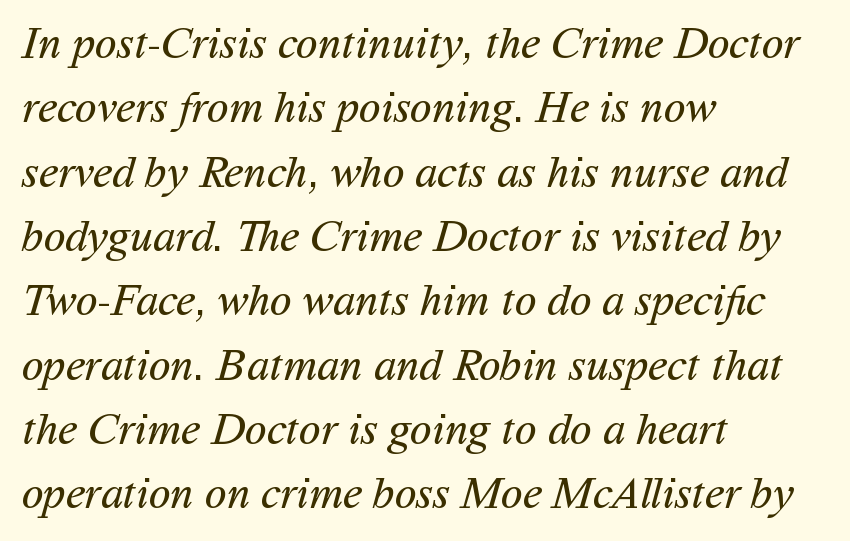
The space between consecutive lines is moderate. No extra tracking has been applied to these lines. Varying glyph widths throughout — classic text-font behaviour. Has an underline been added? It has not. On a weight scale, this lands at 450 or below.
